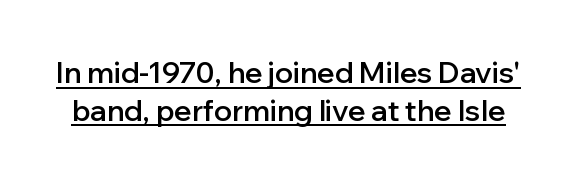
The image shows 29 px semibold sans-serif type, upright; set normal line spacing (1.3x), normal letter spacing, underlined; low stroke contrast and a medium x-height.
